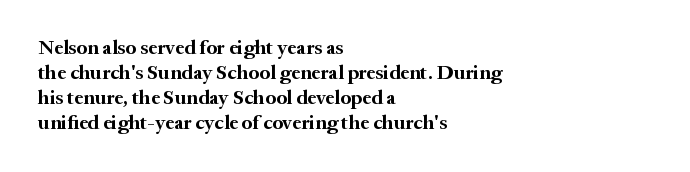
The image shows 20 px bold type, upright; set left-aligned, normal line spacing (1.25x), normal letter spacing, not underlined.
